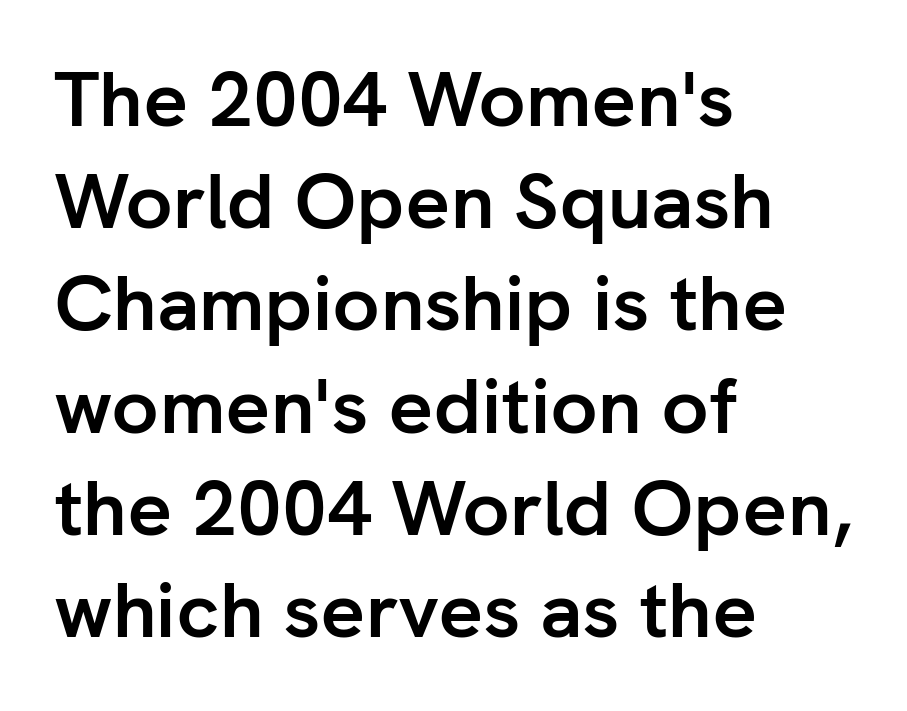
The image shows 78 px semibold sans-serif type, upright; set left-aligned, normal line spacing (1.31x), normal letter spacing, not underlined; low stroke contrast and a medium x-height.
